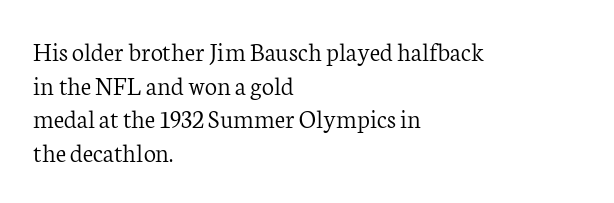
The image shows 27 px text type, upright; set left-aligned, normal line spacing (1.25x), normal letter spacing, not underlined.
